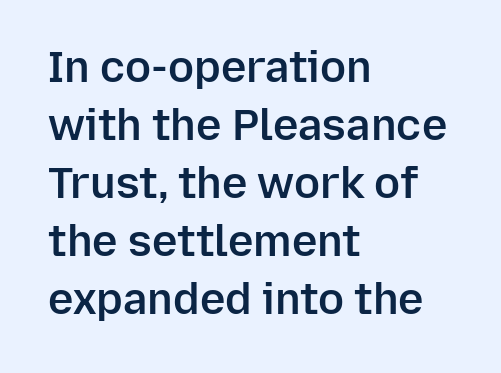
{"serif": "no", "italic": "no", "bold": "semi", "weight": "semibold", "width": "normal", "stroke_contrast": "low", "x_height": "medium", "monospaced": "no", "underline": "no", "align": "left", "line_spacing": "normal", "line_spacing_ratio": 1.35, "letter_spacing": "normal", "letter_spacing_em": 0.0, "glyph_px": 43}
